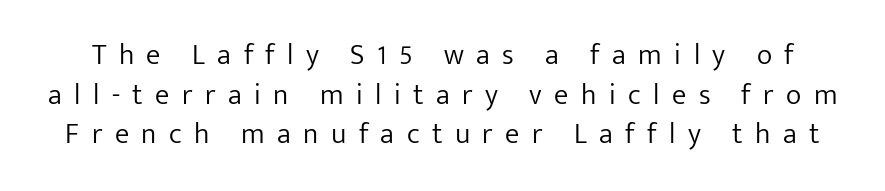
The image shows 29 px light sans-serif type, upright; set normal line spacing (1.37x), unusually wide letter spacing (+0.43 em), not underlined; low stroke contrast and a medium x-height.
